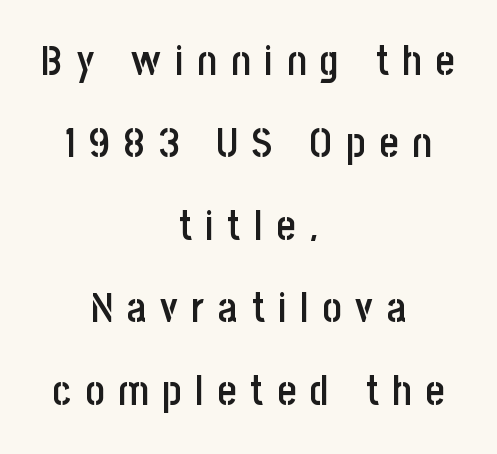
The characters look somewhat weighty, a semibold short of true bold. The typeface chosen for these lines omits serifs. A typesetter would call this leading open, well beyond the default. The strip under each line holds only bare page. Rendered with straight, roman letterforms. Short and long lines alike share a common midpoint.
